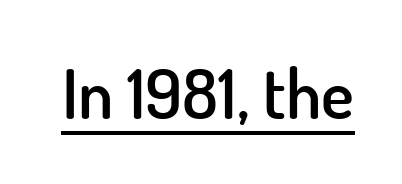
In designer terms, the underline attribute is active on this setting. Does the weight exceed regular? Yes, but only to semibold. No italicization has been applied; the sample stays upright. The typeface chosen for these lines omits serifs. Observe the ordinary spacing: letters are neighbours, not strangers. Looks like regular typesetting: each glyph gets only the width it needs.
